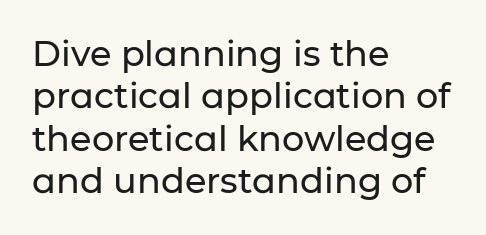
The strip under each line holds only bare page. Characters follow at the spacing the type designer built in. This rendering employs a face without finishing strokes, i.e., a sans-serif. Each line starts at the same left margin while the right side varies. Posture: vertical.
